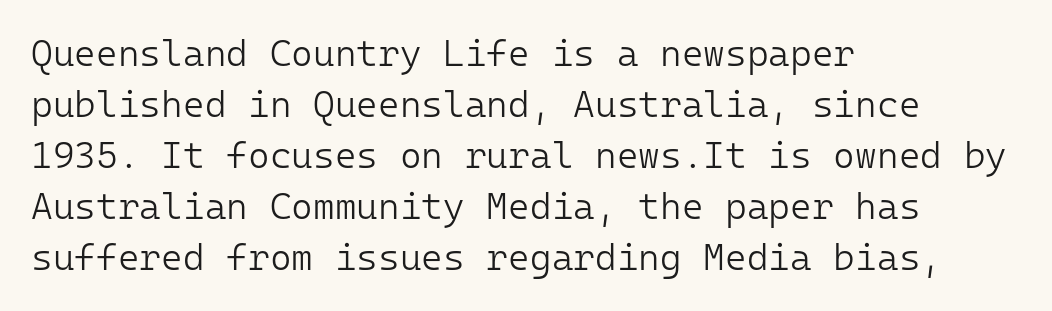
Q: Is the text bold? A: No.
Q: Is the text italic (slanted)? A: No, it is upright.
Q: Is the typeface a serif or a sans-serif typeface? A: Sans-serif.
Q: Is the text underlined? A: No.
Q: How is the paragraph aligned? A: Left-aligned.
Q: Is the spacing between letters normal or unusually wide? A: Normal.
Q: Is the spacing between lines tight, normal or loose? A: Normal.
Q: Width (condensed, normal, or wide)? A: Normal.
Q: Stroke contrast? A: Low.
Q: x-height? A: Medium.
Q: Monospaced? A: Yes.
